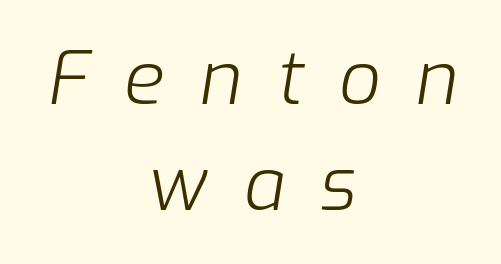
The strokes carry an ordinary text weight at most. Line starts and ends both wander, symmetrically. The rendering inserts visible extra space after every character. Do the characters align in a grid? No, the font is proportional. The face used here has a pronounced slope to its letters.
